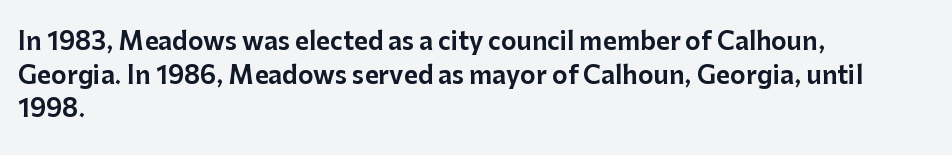
{"italic": "no", "underline": "no", "align": "left", "line_spacing": "normal", "line_spacing_ratio": 1.4, "letter_spacing": "normal", "letter_spacing_em": 0.0, "glyph_px": 24}
